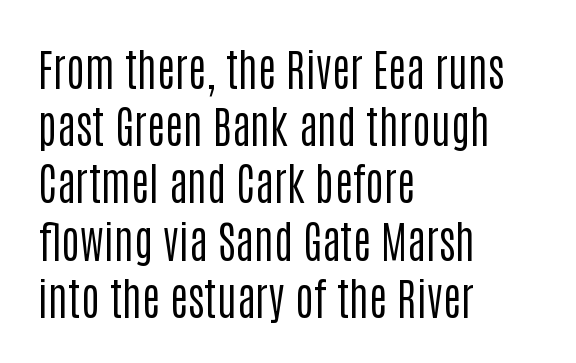
{"serif": "no", "italic": "no", "bold": "no", "weight": "regular", "width": "condensed", "stroke_contrast": "low", "x_height": "large", "monospaced": "no", "underline": "no", "align": "left", "line_spacing": "normal", "line_spacing_ratio": 1.3, "letter_spacing": "normal", "letter_spacing_em": 0.0, "glyph_px": 44}
